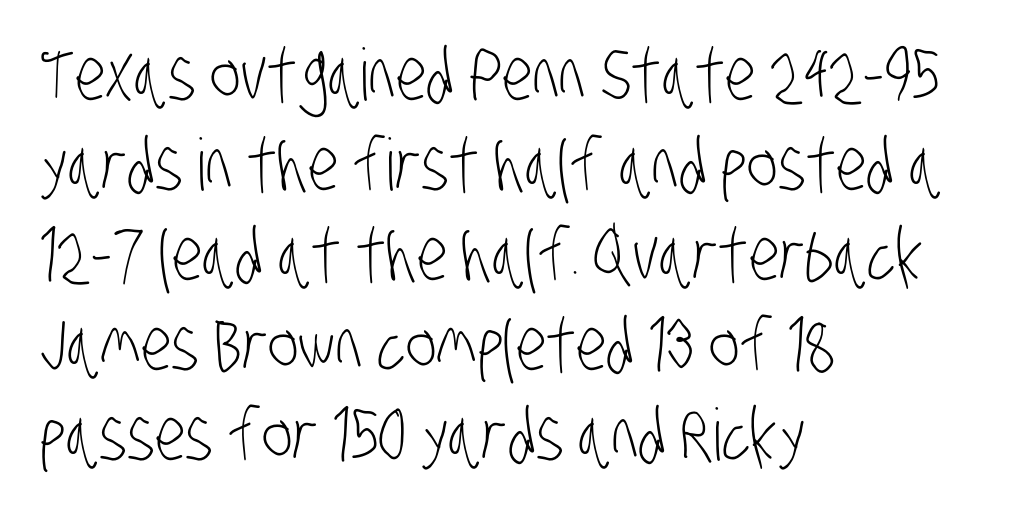
Q: Is the text bold? A: No.
Q: Is the typeface a serif or a sans-serif typeface? A: Sans-serif.
Q: Is the text underlined? A: No.
Q: How is the paragraph aligned? A: Left-aligned.
Q: Is the spacing between letters normal or unusually wide? A: Normal.
Q: Is the spacing between lines tight, normal or loose? A: Normal.
Q: Width (condensed, normal, or wide)? A: Condensed.
Q: Stroke contrast? A: Low.
Q: x-height? A: Large.
Q: Monospaced? A: No.
